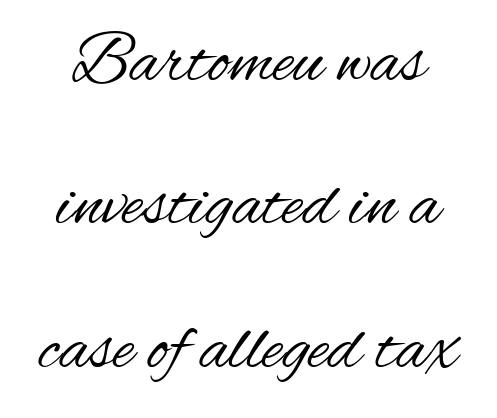
The lines are spread far apart with generous leading. Both edges are ragged and mirror each other, which tells us the setting is centered. Is the letter spacing exaggerated? No — it looks like the ordinary default.
